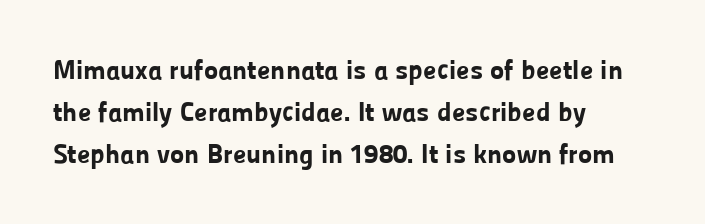
{"italic": "no", "bold": "yes", "underline": "no", "align": "left", "line_spacing": "normal", "line_spacing_ratio": 1.56, "letter_spacing": "normal", "letter_spacing_em": 0.0, "glyph_px": 27}
